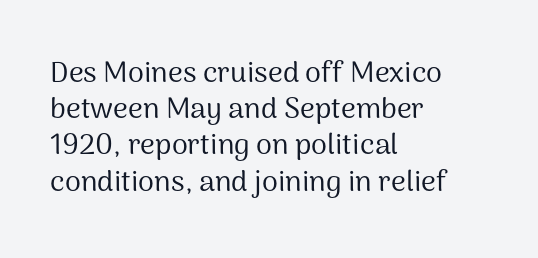
Are there feet on the stems? There aren't — it's a sans. The rendering anchors every line to the left-hand side. Whoever set this chose a conventional vertical rhythm. Letters have the restrained weight of plain body copy at most. Do the characters align in a grid? No, the font is proportional. The letters stand straight up with perfectly vertical stems.
